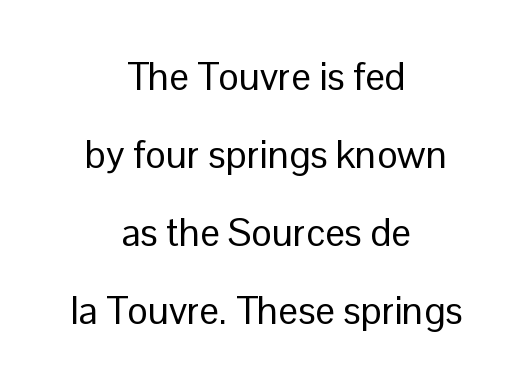
{"serif": "no", "italic": "no", "bold": "no", "weight": "regular", "width": "normal", "stroke_contrast": "low", "x_height": "medium", "monospaced": "no", "underline": "no", "align": "center", "line_spacing": "loose", "line_spacing_ratio": 2.0, "letter_spacing": "normal", "letter_spacing_em": 0.0, "glyph_px": 39}
